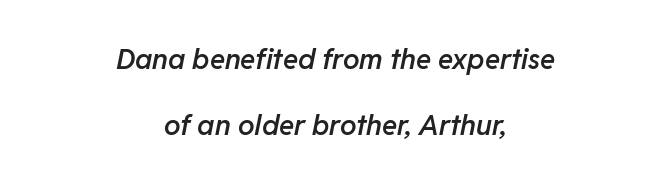
{"italic": "yes", "lean": "right", "slant_degrees": 11, "bold": "semi", "weight": "semibold", "width": "normal", "stroke_contrast": "low", "x_height": "medium", "monospaced": "no", "underline": "no", "align": "center", "line_spacing": "loose", "line_spacing_ratio": 2.37, "letter_spacing": "normal", "letter_spacing_em": 0.0, "glyph_px": 28}
